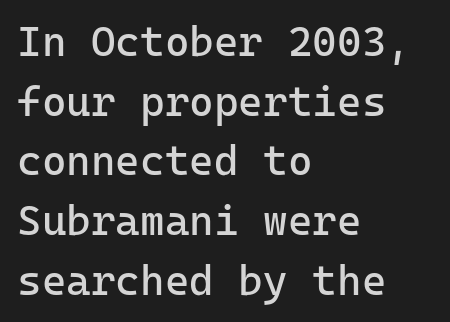
Glyph-to-glyph distance matches everyday printed text. Line beginnings align vertically; line endings do not. Nope, not italic — everything's standing straight. Reading down the column, the eye jumps a familiar distance to each next line. Bold? No — there's no thickening of the strokes. Type without underlining.
